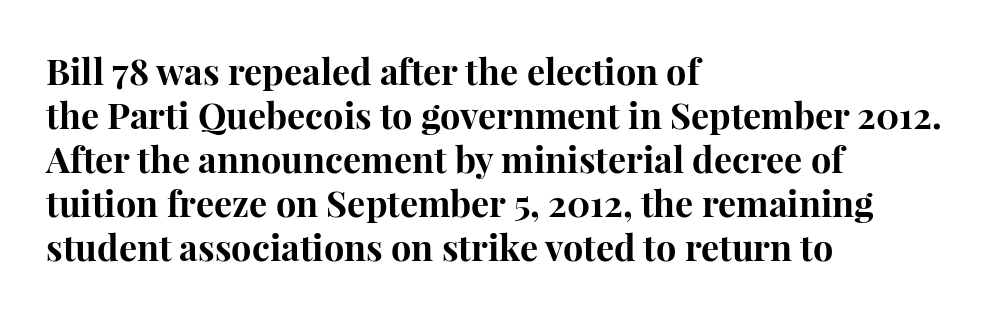
Letter spacing: default. Caption: bold face, heavy strokes. Think of a printed novel: that variable character pitch is what you see here. Beneath every word, the page is bare. The font family rendered here belongs to the serif group. Ordinary non-slanted type is in use.
